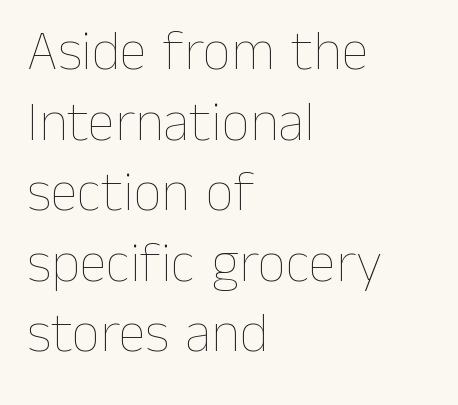
Q: Is the text bold? A: No.
Q: Is the text italic (slanted)? A: No, it is upright.
Q: Is the text underlined? A: No.
Q: How is the paragraph aligned? A: Left-aligned.
Q: Is the spacing between letters normal or unusually wide? A: Normal.
Q: Is the spacing between lines tight, normal or loose? A: Normal.
Q: Width (condensed, normal, or wide)? A: Normal.
Q: Stroke contrast? A: Low.
Q: x-height? A: Medium.
Q: Monospaced? A: No.
